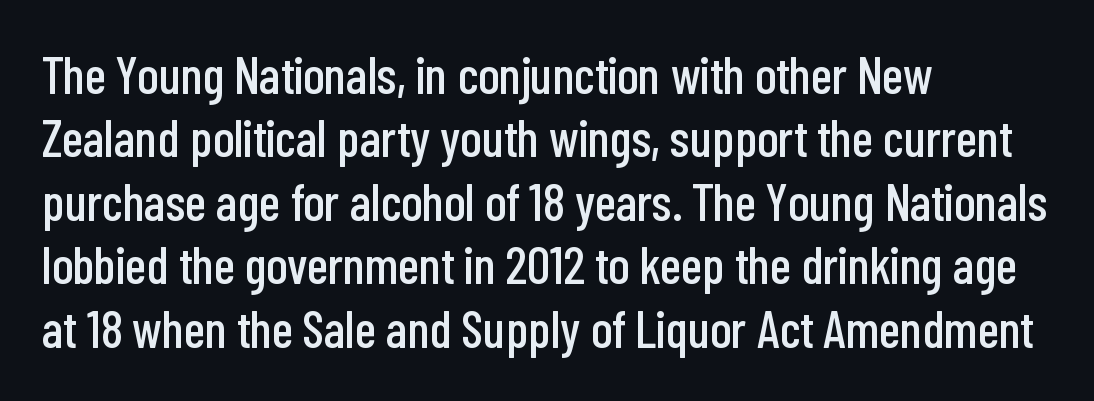
Q: Is the text italic (slanted)? A: No, it is upright.
Q: Is the typeface a serif or a sans-serif typeface? A: Sans-serif.
Q: Is the text underlined? A: No.
Q: How is the paragraph aligned? A: Left-aligned.
Q: Is the spacing between letters normal or unusually wide? A: Normal.
Q: Width (condensed, normal, or wide)? A: Condensed.
Q: Stroke contrast? A: Low.
Q: x-height? A: Medium.
Q: Monospaced? A: No.
